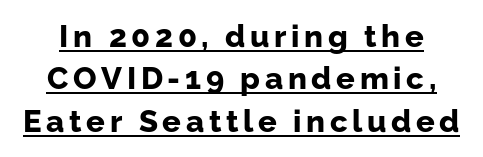
{"serif": "no", "italic": "no", "bold": "yes", "weight": "bold", "width": "normal", "stroke_contrast": "low", "x_height": "medium", "monospaced": "no", "underline": "yes", "line_spacing": "normal", "line_spacing_ratio": 1.37, "glyph_px": 31}
